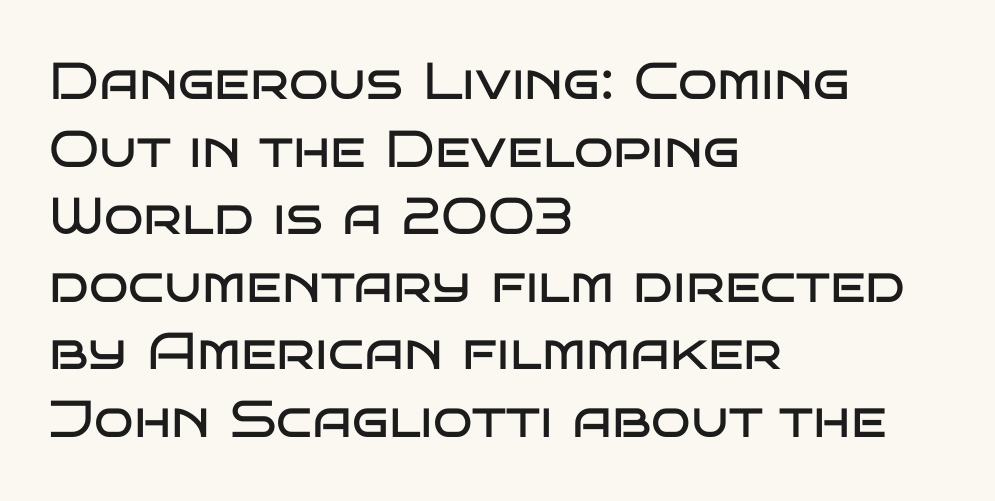
The image shows 52 px regular-weight, wide sans-serif type, upright; set left-aligned, normal line spacing (1.3x), normal letter spacing, not underlined; low stroke contrast and a large x-height.
